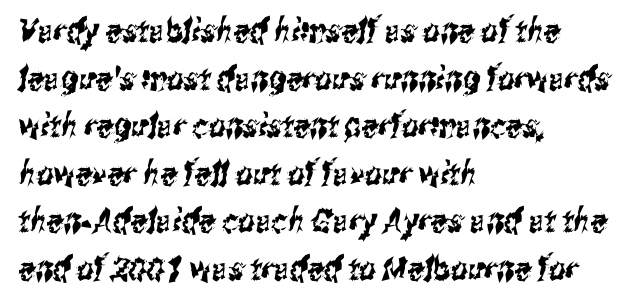
Q: Is the typeface a serif or a sans-serif typeface? A: Sans-serif.
Q: Is the text underlined? A: No.
Q: How is the paragraph aligned? A: Left-aligned.
Q: Is the spacing between letters normal or unusually wide? A: Normal.
Q: Is the spacing between lines tight, normal or loose? A: Normal.
Q: Width (condensed, normal, or wide)? A: Condensed.
Q: Stroke contrast? A: Medium.
Q: x-height? A: Medium.
Q: Monospaced? A: No.
